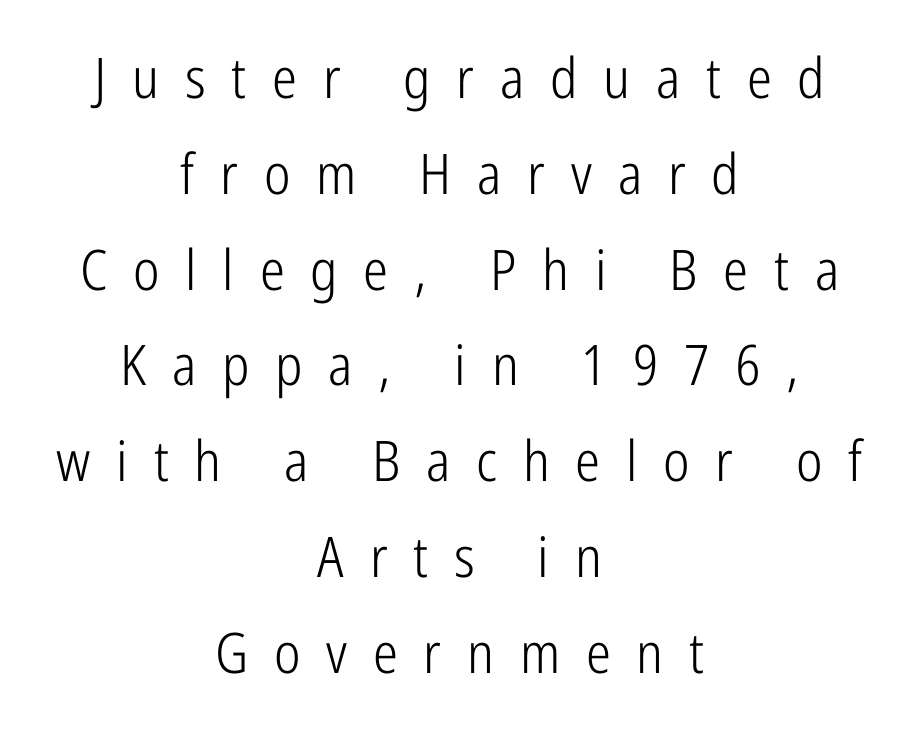
The image shows 56 px light, condensed sans-serif type, upright; set centered, line spacing 1.71x, unusually wide letter spacing (+0.46 em), not underlined; low stroke contrast and a medium x-height.
